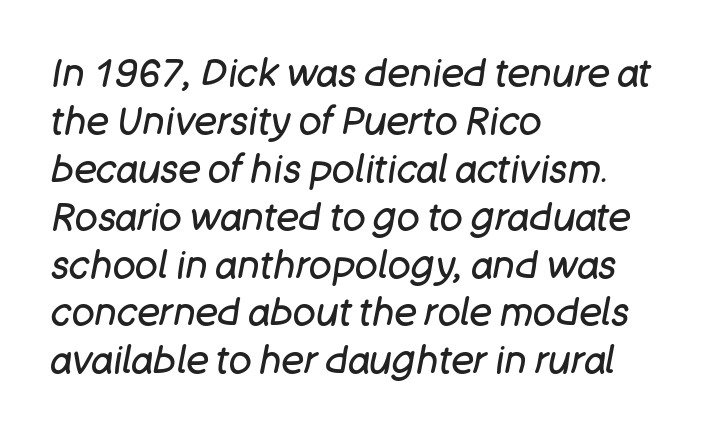
Caption: multi-line text, flush left, ragged right. What stands out about the letter spacing? Nothing — it is the standard amount. The passage shown is typed in a proportional face where columns would drift. The foot of each line stays bare and open. Every character sits at an angle, as italics do.
